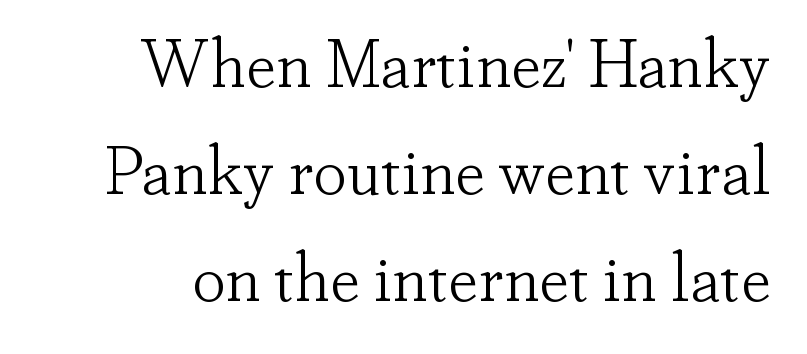
{"serif": "yes", "italic": "no", "bold": "no", "weight": "light", "width": "normal", "stroke_contrast": "low", "x_height": "small", "monospaced": "no", "underline": "no", "line_spacing": "normal", "line_spacing_ratio": 1.6, "letter_spacing": "normal", "letter_spacing_em": 0.0, "glyph_px": 67}
